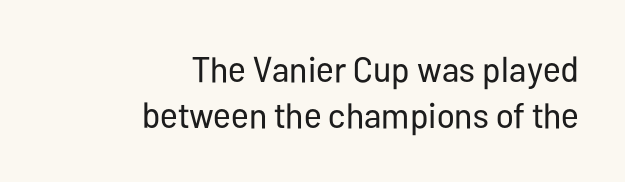
The image shows 36 px regular-weight, condensed sans-serif type, upright; set right-aligned, normal line spacing (1.27x), normal letter spacing, not underlined; low stroke contrast and a medium x-height.
